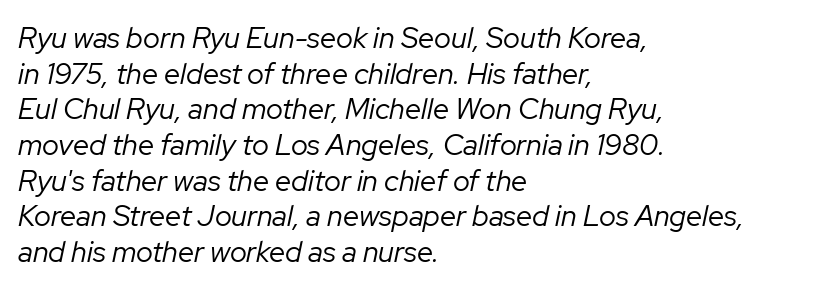
Q: Is the text bold? A: No.
Q: Is the text italic (slanted)? A: Yes, it leans right by about 12 degrees.
Q: Is the text underlined? A: No.
Q: How is the paragraph aligned? A: Left-aligned.
Q: Is the spacing between letters normal or unusually wide? A: Normal.
Q: Width (condensed, normal, or wide)? A: Normal.
Q: Stroke contrast? A: Low.
Q: x-height? A: Medium.
Q: Monospaced? A: No.
